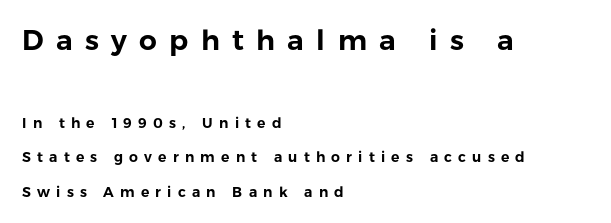
The image shows 28 px sans-serif type, upright; set left-aligned, loose line spacing (2.47x), unusually wide letter spacing (+0.44 em), not underlined; the first (top) block is 2.0x larger; low stroke contrast and a medium x-height.
